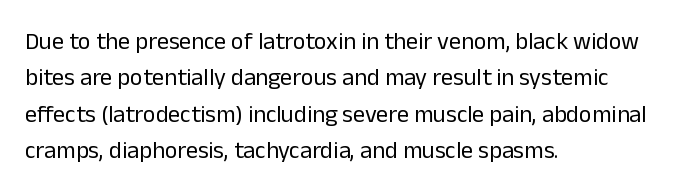
{"italic": "no", "bold": "no", "underline": "no", "align": "left", "line_spacing": "normal", "line_spacing_ratio": 1.52, "letter_spacing": "normal", "letter_spacing_em": 0.0, "glyph_px": 24}
